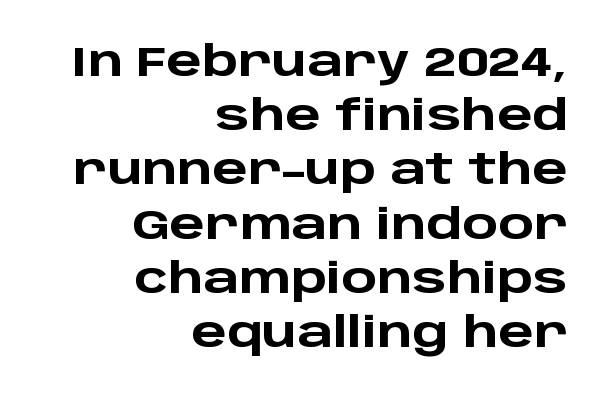
{"serif": "no", "italic": "no", "bold": "yes", "weight": "heavy", "width": "wide", "stroke_contrast": "low", "x_height": "large", "monospaced": "no", "underline": "no", "align": "right", "line_spacing": "normal", "line_spacing_ratio": 1.29, "letter_spacing": "normal", "letter_spacing_em": 0.0, "glyph_px": 42}
